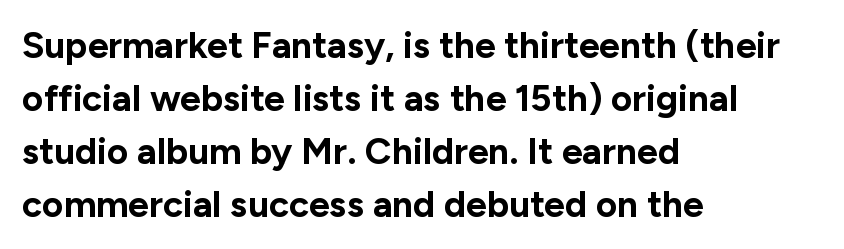
Q: Is the text bold? A: Yes.
Q: Is the text italic (slanted)? A: No, it is upright.
Q: Is the typeface a serif or a sans-serif typeface? A: Sans-serif.
Q: Is the text underlined? A: No.
Q: How is the paragraph aligned? A: Left-aligned.
Q: Is the spacing between letters normal or unusually wide? A: Normal.
Q: Is the spacing between lines tight, normal or loose? A: Normal.
Q: Width (condensed, normal, or wide)? A: Normal.
Q: Stroke contrast? A: Low.
Q: x-height? A: Medium.
Q: Monospaced? A: No.
